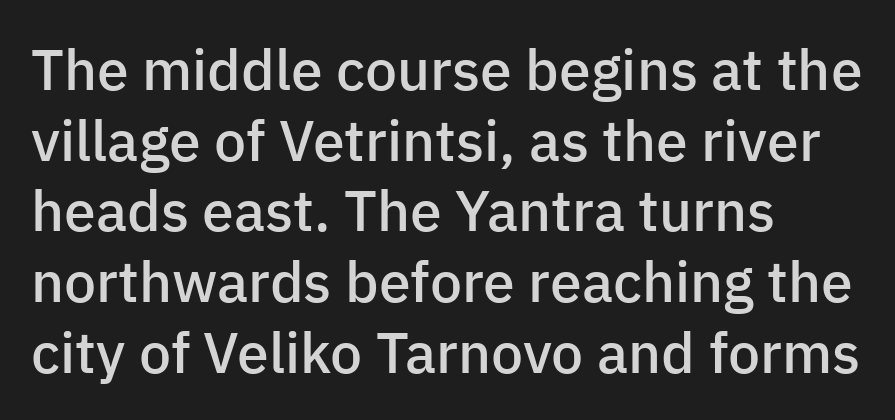
{"serif": "no", "italic": "no", "bold": "semi", "weight": "semibold", "width": "normal", "stroke_contrast": "low", "x_height": "medium", "monospaced": "no", "underline": "no", "align": "left", "line_spacing_ratio": 1.24, "letter_spacing": "normal", "letter_spacing_em": 0.0, "glyph_px": 57}
